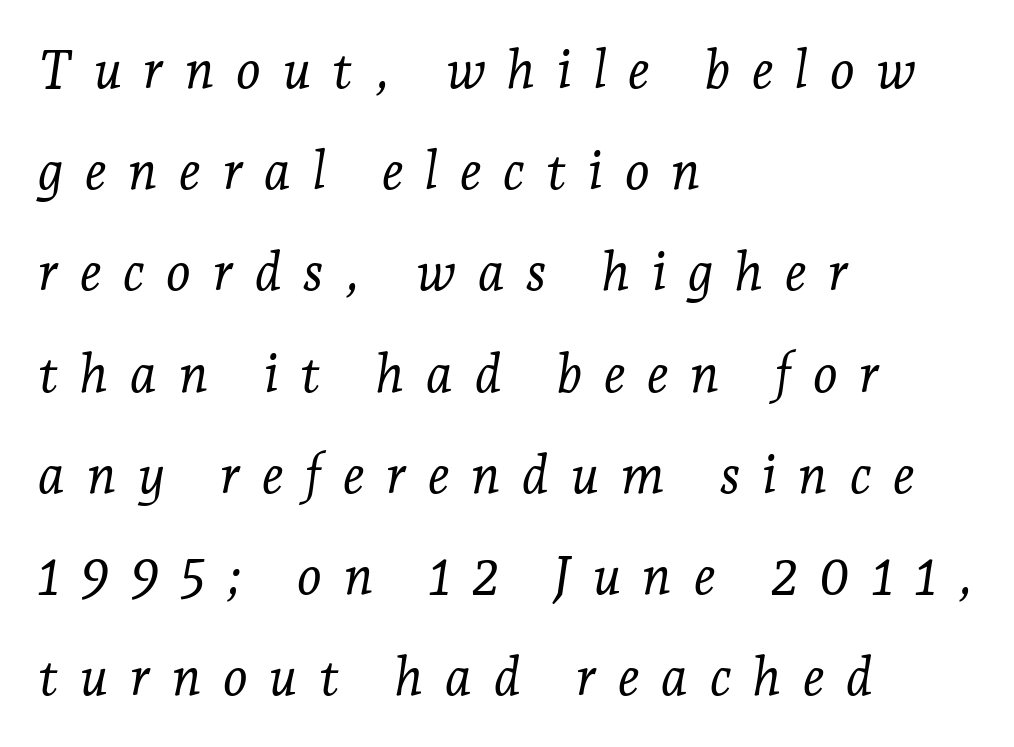
Q: Is the text bold? A: No.
Q: Is the text italic (slanted)? A: Yes, it leans right by about 7 degrees.
Q: Is the typeface a serif or a sans-serif typeface? A: Serif.
Q: Is the text underlined? A: No.
Q: How is the paragraph aligned? A: Left-aligned.
Q: Is the spacing between letters normal or unusually wide? A: Unusually wide.
Q: Is the spacing between lines tight, normal or loose? A: Loose.
Q: Width (condensed, normal, or wide)? A: Normal.
Q: Stroke contrast? A: Low.
Q: x-height? A: Medium.
Q: Monospaced? A: No.
